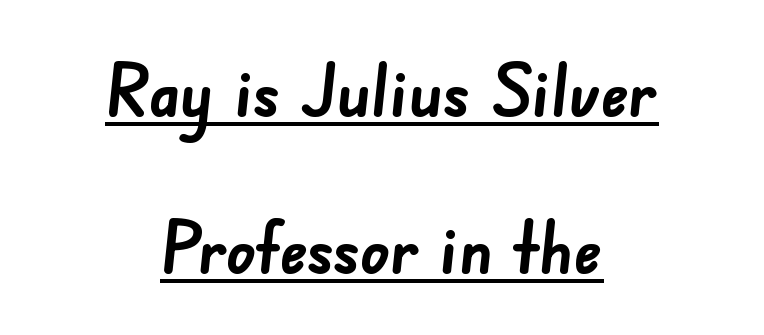
What decoration does the sample have? An underline. Look at the stroke-to-counter ratio: heavy, a bold. Characters follow at the spacing the type designer built in. Varying glyph widths throughout — classic text-font behaviour. The vertical gap from one line to the next is large. Are there feet on the stems? There aren't — it's a sans.
